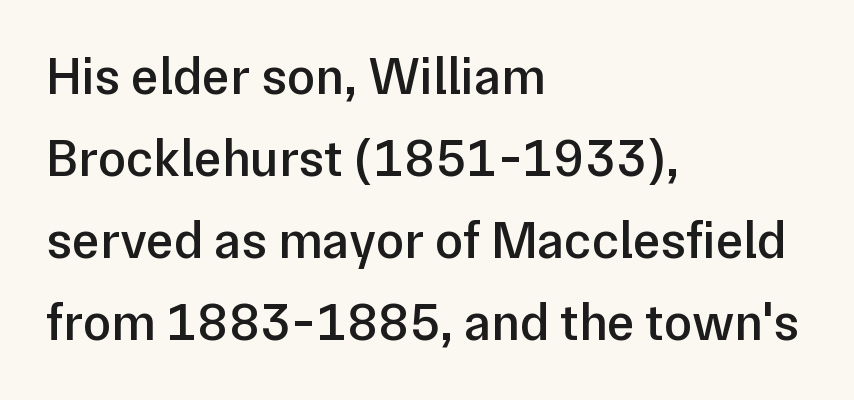
The gaps between neighbouring characters are ordinary and unremarkable. Grotesque or geometric, the face here clearly has no serifs. Compared with an ordinary text face, these strokes are moderately heavier — a semibold. Every character sits straight up, as roman type does. Looks like regular typesetting: each glyph gets only the width it needs.
